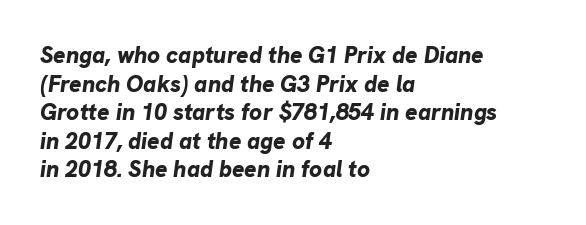
{"italic": "yes", "lean": "right", "slant_degrees": 8, "bold": "yes", "underline": "no", "align": "left", "line_spacing_ratio": 1.24, "letter_spacing": "normal", "letter_spacing_em": 0.0, "glyph_px": 23}
